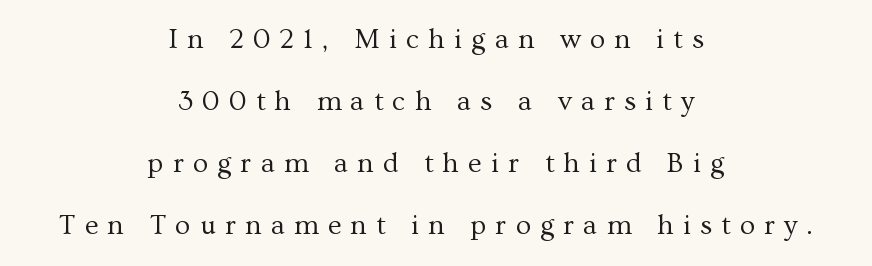
{"serif": "yes", "italic": "no", "bold": "no", "weight": "regular", "width": "normal", "stroke_contrast": "medium", "x_height": "medium", "monospaced": "no", "underline": "no", "align": "center", "line_spacing": "loose", "line_spacing_ratio": 2.22, "letter_spacing": "wide", "letter_spacing_em": 0.33, "glyph_px": 28}
